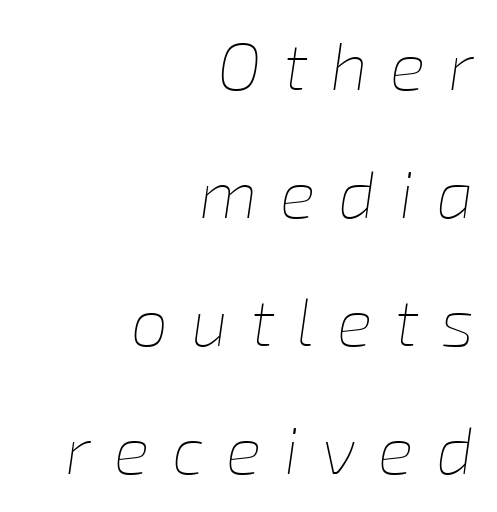
Compared with a typical body face, this is equally light or lighter still. Honestly, there is no underline to notice here at all. Character widths vary here, with narrow letters taking less room than wide ones. Italic: yes, the glyphs are oblique.
